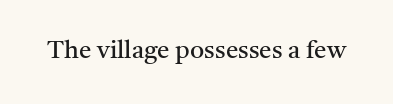
Q: Is the text bold? A: No.
Q: Is the text italic (slanted)? A: No, it is upright.
Q: Is the text underlined? A: No.
Q: Is the spacing between letters normal or unusually wide? A: Normal.
